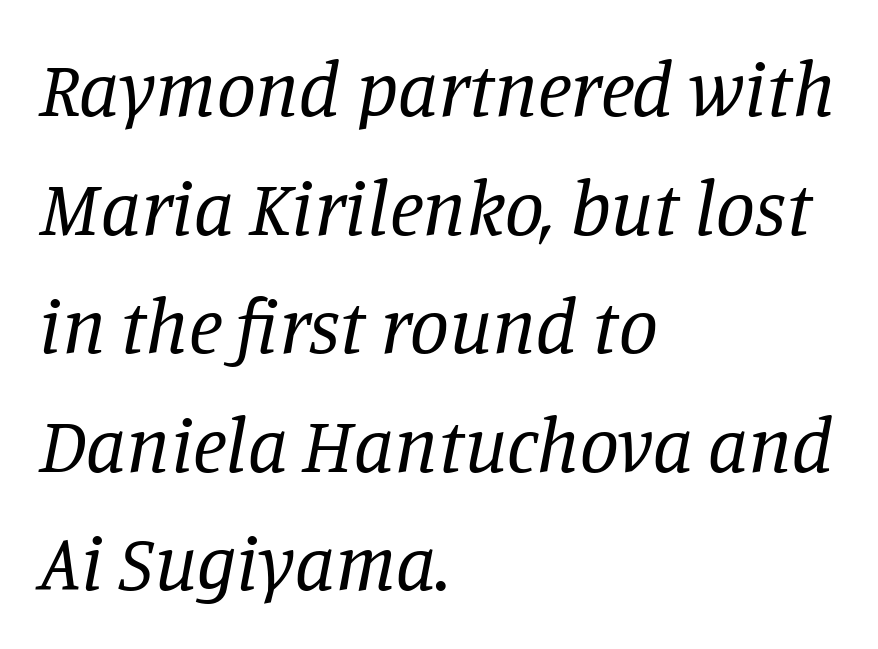
Interline gaps are of average width in this sample. A light-to-regular cut is what we see here. The rendering uses natural spacing where letterforms have individual widths. Caption: standard tracking, unaltered. A typesetter would mark this as italic.
